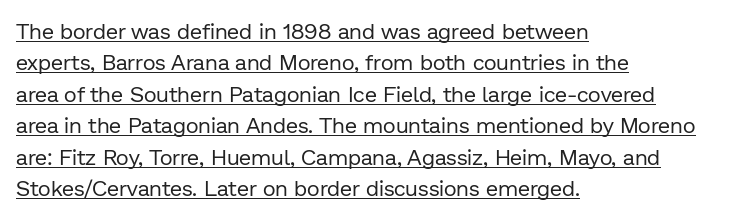
The image shows 22 px text type, upright; set left-aligned, normal line spacing (1.43x), normal letter spacing, underlined.
